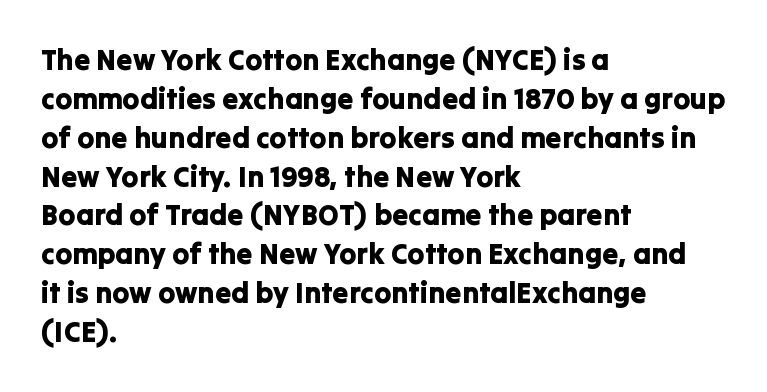
Q: Is the text italic (slanted)? A: No, it is upright.
Q: Is the typeface a serif or a sans-serif typeface? A: Sans-serif.
Q: Is the text underlined? A: No.
Q: How is the paragraph aligned? A: Left-aligned.
Q: Is the spacing between letters normal or unusually wide? A: Normal.
Q: Is the spacing between lines tight, normal or loose? A: Normal.
Q: Width (condensed, normal, or wide)? A: Normal.
Q: Stroke contrast? A: Low.
Q: x-height? A: Medium.
Q: Monospaced? A: No.
